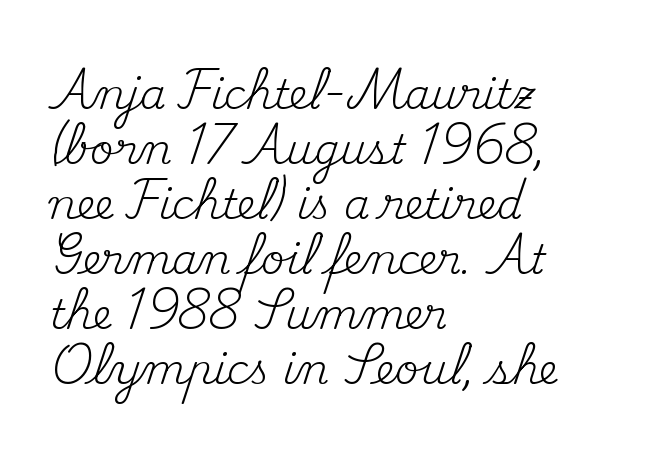
Q: Is the text bold? A: No.
Q: Is the text italic (slanted)? A: Yes.
Q: Is the typeface a serif or a sans-serif typeface? A: Serif.
Q: Is the text underlined? A: No.
Q: How is the paragraph aligned? A: Left-aligned.
Q: Is the spacing between letters normal or unusually wide? A: Normal.
Q: Is the spacing between lines tight, normal or loose? A: Normal.
Q: Width (condensed, normal, or wide)? A: Normal.
Q: Stroke contrast? A: Medium.
Q: x-height? A: Small.
Q: Monospaced? A: No.
